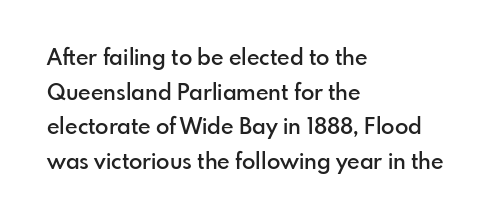
The image shows 22 px text type, upright; set left-aligned, normal line spacing (1.57x), normal letter spacing, not underlined.
